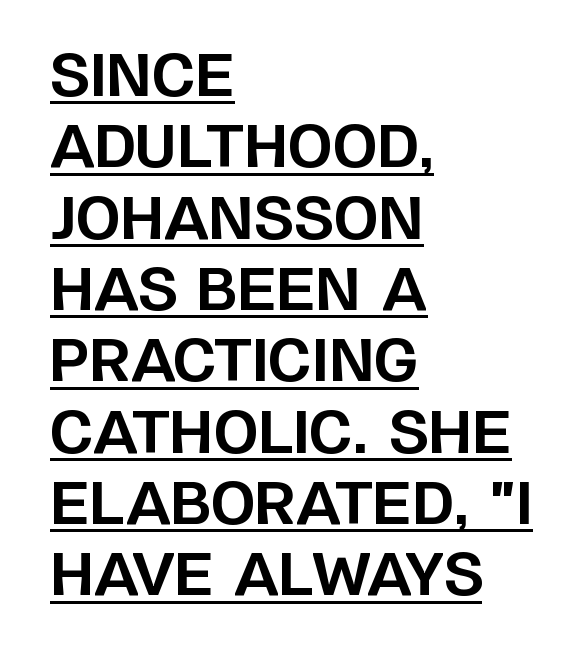
{"serif": "no", "italic": "no", "bold": "yes", "weight": "bold", "width": "normal", "stroke_contrast": "low", "x_height": "large", "monospaced": "no", "underline": "yes", "align": "left", "line_spacing_ratio": 1.23, "letter_spacing": "normal", "letter_spacing_em": 0.0, "glyph_px": 58}
